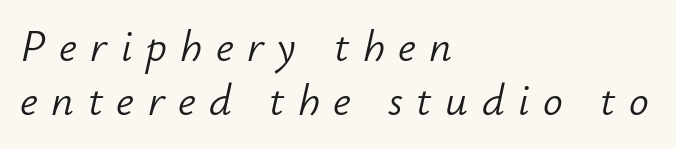
Q: Is the text bold? A: No.
Q: Is the text italic (slanted)? A: Yes, it leans right by about 12 degrees.
Q: Is the text underlined? A: No.
Q: How is the paragraph aligned? A: Left-aligned.
Q: Is the spacing between letters normal or unusually wide? A: Unusually wide.
Q: Width (condensed, normal, or wide)? A: Normal.
Q: Stroke contrast? A: Low.
Q: x-height? A: Small.
Q: Monospaced? A: No.
